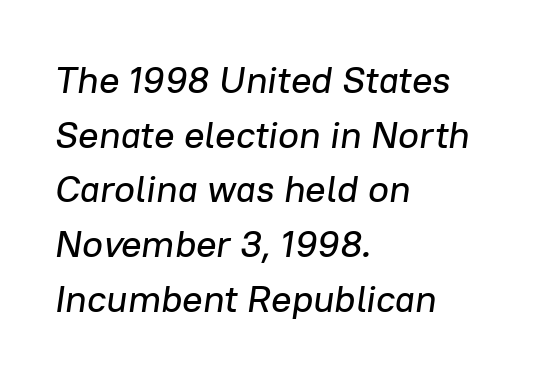
Q: Is the text italic (slanted)? A: Yes, it leans right by about 8 degrees.
Q: Is the text underlined? A: No.
Q: How is the paragraph aligned? A: Left-aligned.
Q: Is the spacing between letters normal or unusually wide? A: Normal.
Q: Is the spacing between lines tight, normal or loose? A: Normal.
Q: Width (condensed, normal, or wide)? A: Normal.
Q: Stroke contrast? A: Low.
Q: x-height? A: Medium.
Q: Monospaced? A: No.
